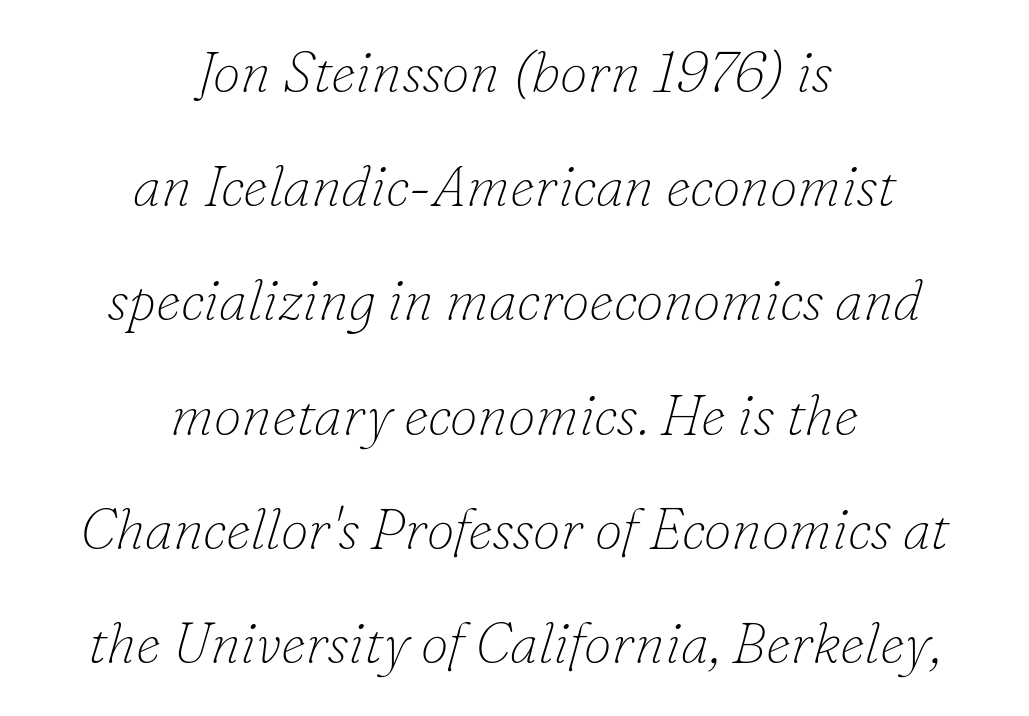
The baseline area is clear. The passage shown is typed in a proportional face where columns would drift. Rows of type keep a wide berth in the vertical direction. Centered paragraph, ragged on both sides. The characters are drawn with everyday or finer stroke widths.
